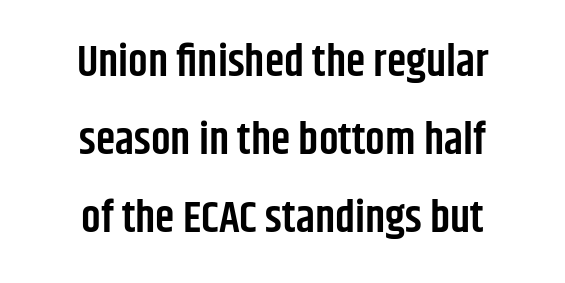
{"serif": "no", "italic": "no", "bold": "semi", "weight": "semibold", "width": "condensed", "stroke_contrast": "low", "x_height": "large", "monospaced": "no", "underline": "no", "align": "center", "line_spacing_ratio": 1.77, "letter_spacing": "normal", "letter_spacing_em": 0.0, "glyph_px": 44}
